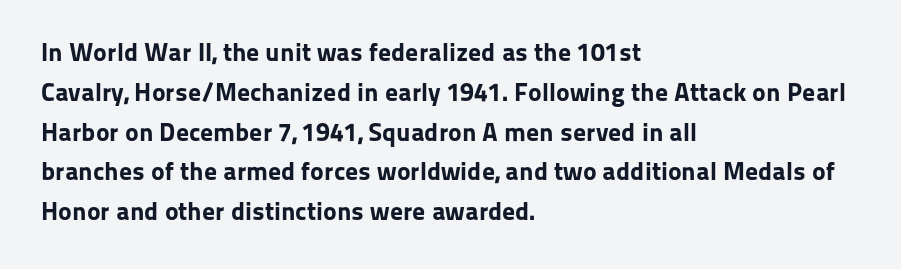
{"italic": "no", "bold": "yes", "underline": "no", "align": "left", "line_spacing": "normal", "line_spacing_ratio": 1.53, "letter_spacing": "normal", "letter_spacing_em": 0.0, "glyph_px": 26}
